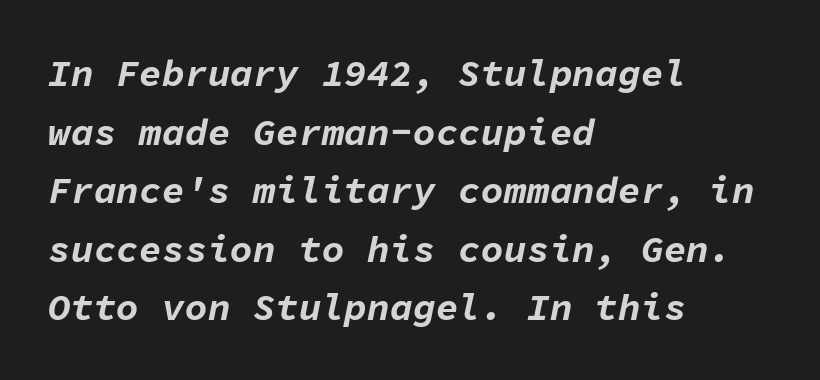
{"italic": "yes", "lean": "right", "slant_degrees": 11, "bold": "yes", "weight": "bold", "width": "normal", "stroke_contrast": "low", "x_height": "medium", "monospaced": "yes", "underline": "no", "align": "left", "line_spacing": "normal", "line_spacing_ratio": 1.54, "letter_spacing": "normal", "letter_spacing_em": 0.0, "glyph_px": 38}
